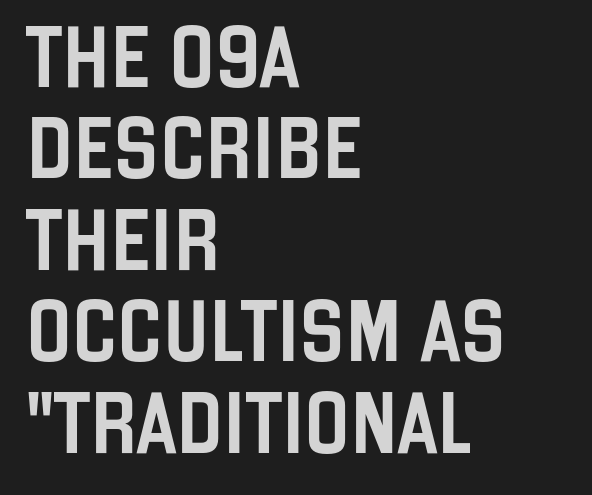
{"serif": "no", "italic": "no", "width": "condensed", "stroke_contrast": "low", "x_height": "large", "monospaced": "no", "underline": "no", "align": "left", "line_spacing": "normal", "line_spacing_ratio": 1.5, "letter_spacing": "normal", "letter_spacing_em": 0.0, "glyph_px": 61}
